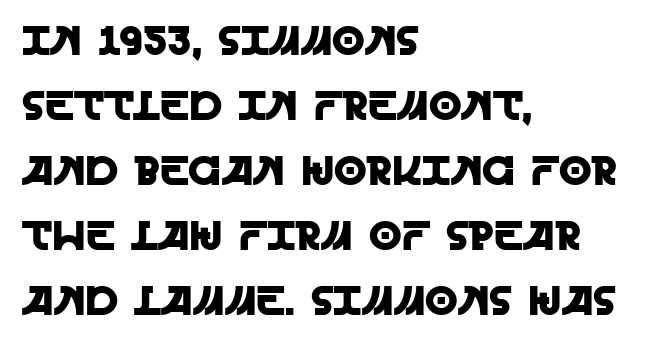
The face used here is rendered with its standard letterfit. Type style note: lacks serifs. Clear beneath every line of the passage. In terms of posture, this sample is upright. Think of a printed novel: that variable character pitch is what you see here. Left-aligned paragraph, ragged on the right.
